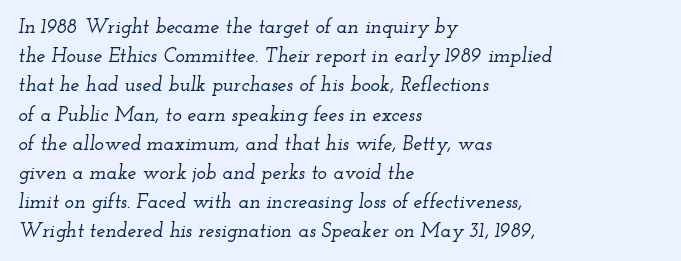
{"italic": "yes", "lean": "right", "slant_degrees": 12, "underline": "no", "align": "left", "line_spacing": "normal", "line_spacing_ratio": 1.46, "letter_spacing": "normal", "letter_spacing_em": 0.0, "glyph_px": 20}
